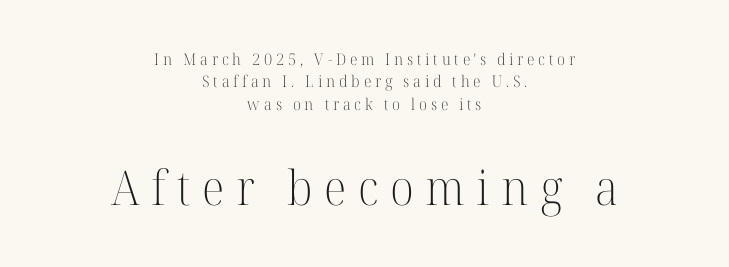
The image shows 48 px light serif type, upright; set centered, normal line spacing (1.4x), unusually wide letter spacing (+0.24 em), not underlined; the second (bottom) block is 3.0x larger; high stroke contrast and a medium x-height.
